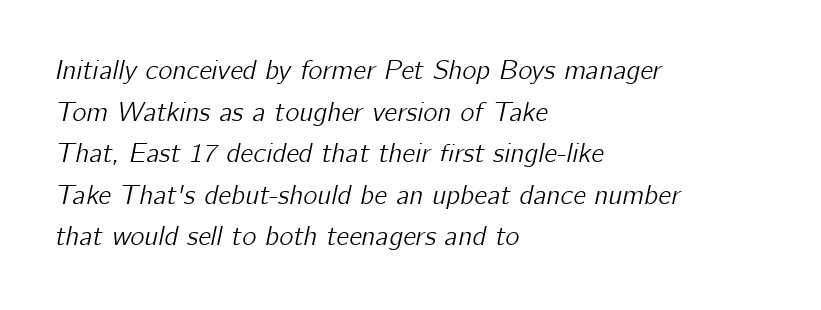
{"italic": "yes", "lean": "right", "slant_degrees": 12, "underline": "no", "align": "left", "line_spacing": "normal", "line_spacing_ratio": 1.54, "letter_spacing": "normal", "letter_spacing_em": 0.0, "glyph_px": 27}
